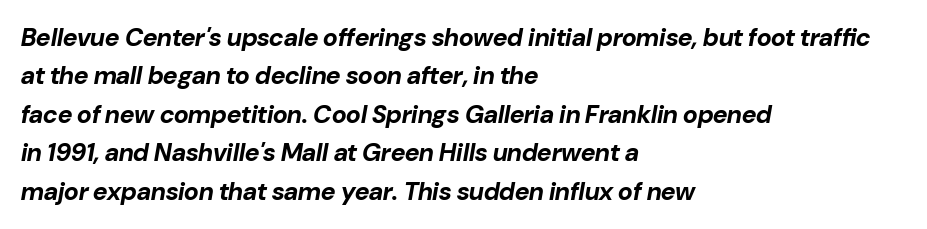
Q: Is the text bold? A: Yes.
Q: Is the text italic (slanted)? A: Yes, it leans right by about 10 degrees.
Q: Is the text underlined? A: No.
Q: How is the paragraph aligned? A: Left-aligned.
Q: Is the spacing between letters normal or unusually wide? A: Normal.
Q: Is the spacing between lines tight, normal or loose? A: Normal.
